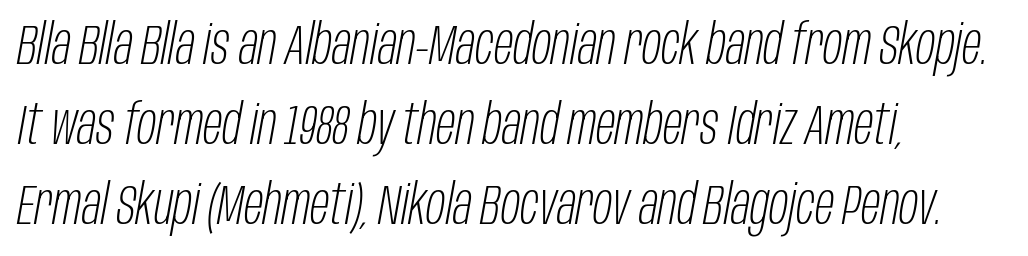
The image shows 57 px light, condensed type, italic (leaning right); set left-aligned, normal line spacing (1.4x), normal letter spacing, not underlined; low stroke contrast and a large x-height.
